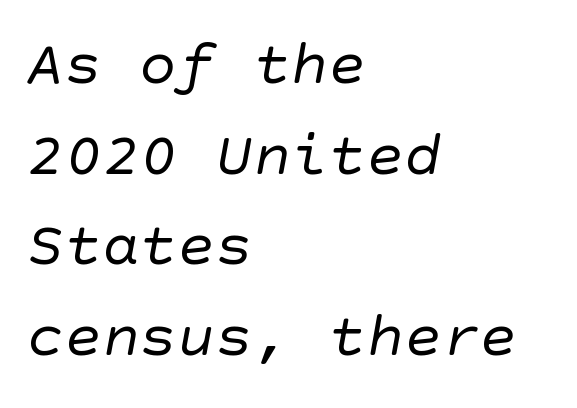
The image shows 63 px regular-weight sans-serif type; set left-aligned, normal line spacing (1.44x), normal letter spacing, not underlined; low stroke contrast and a large x-height.
